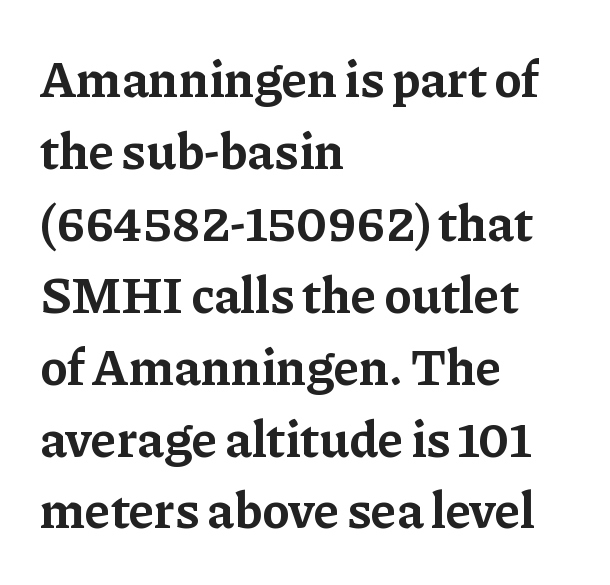
The image shows 51 px bold serif type, upright; set left-aligned, normal line spacing (1.41x), normal letter spacing, not underlined; low stroke contrast and a medium x-height.
